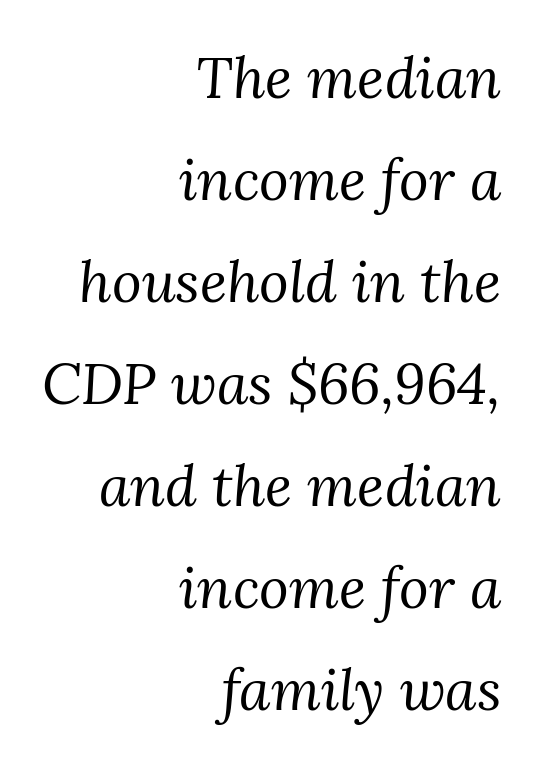
The image shows 57 px regular-weight serif type, italic (leaning right); set right-aligned, line spacing 1.79x, normal letter spacing, not underlined; medium stroke contrast and a medium x-height.
